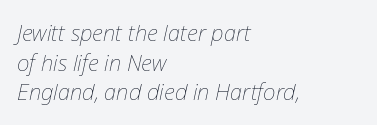
Q: Is the text bold? A: No.
Q: Is the text italic (slanted)? A: Yes, it leans right by about 12 degrees.
Q: Is the text underlined? A: No.
Q: How is the paragraph aligned? A: Left-aligned.
Q: Is the spacing between letters normal or unusually wide? A: Normal.
Q: Is the spacing between lines tight, normal or loose? A: Normal.
